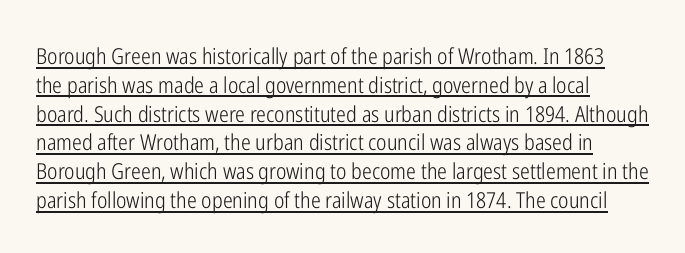
{"italic": "no", "bold": "no", "underline": "yes", "line_spacing": "normal", "line_spacing_ratio": 1.31, "letter_spacing": "normal", "letter_spacing_em": 0.0, "glyph_px": 22}
